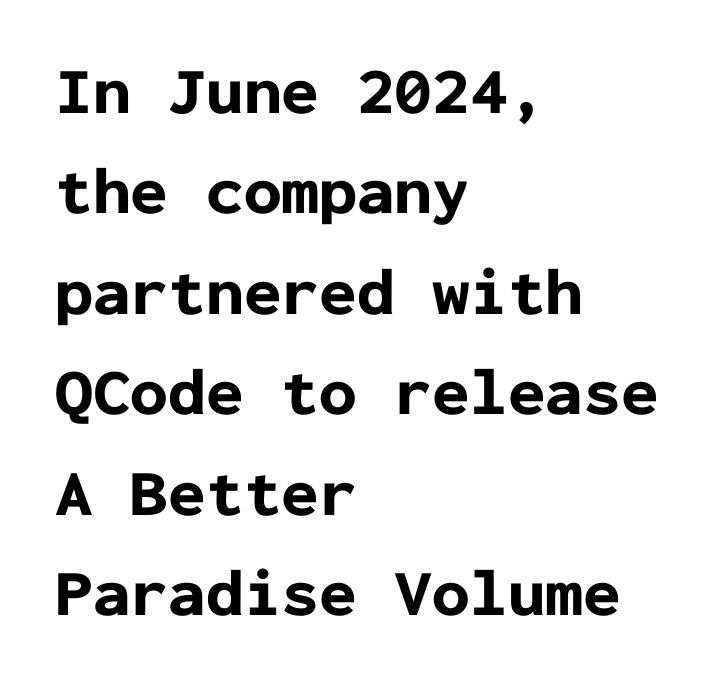
Fixed-width glyphs throughout — classic coding-font behaviour. These lines carry a lot of weight — the face is fully bold. One glance says typical: line gaps are just what's usual. No feet cap the strokes, marking this as sans-serif type. Glance below the letters and you will spot only blank space. Here the glyphs are tracked normally, forming tight word shapes.
